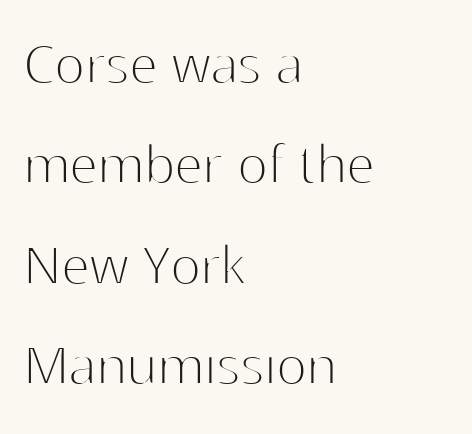
The image shows 64 px thin sans-serif type, upright; set left-aligned, normal line spacing (1.57x), normal letter spacing, not underlined; high stroke contrast and a medium x-height.
